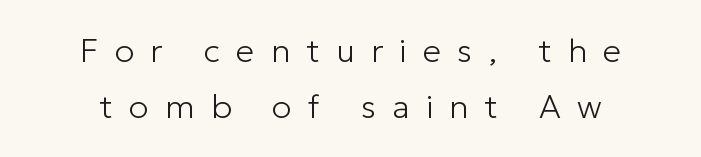
{"serif": "no", "italic": "no", "bold": "no", "weight": "light", "width": "normal", "stroke_contrast": "low", "x_height": "medium", "monospaced": "no", "underline": "no", "align": "center", "line_spacing": "normal", "line_spacing_ratio": 1.69, "letter_spacing": "wide", "letter_spacing_em": 0.49, "glyph_px": 33}
